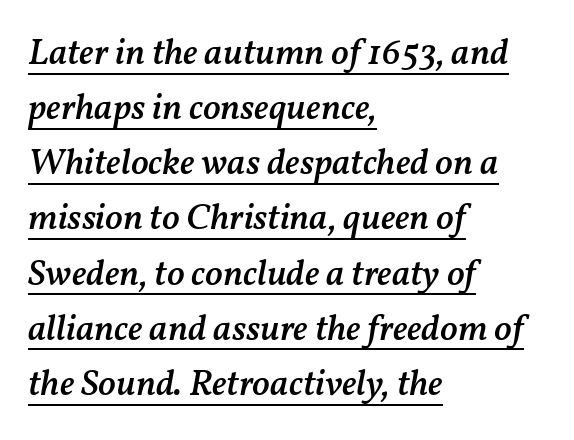
Q: Is the text bold? A: Semi-bold.
Q: Is the text italic (slanted)? A: Yes, it leans right by about 11 degrees.
Q: Is the text underlined? A: Yes.
Q: How is the paragraph aligned? A: Left-aligned.
Q: Is the spacing between letters normal or unusually wide? A: Normal.
Q: Is the spacing between lines tight, normal or loose? A: Normal.
Q: Width (condensed, normal, or wide)? A: Normal.
Q: Stroke contrast? A: Medium.
Q: x-height? A: Medium.
Q: Monospaced? A: No.
